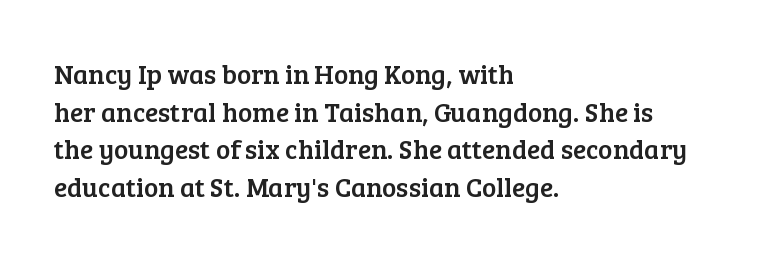
Plain, unruled lines of type. The lines in this sample share a left origin and differ only in where they stop. The specimen reads as upright at a glance. Letter spacing: default. If you measured baseline to baseline, you'd find a middling distance.
